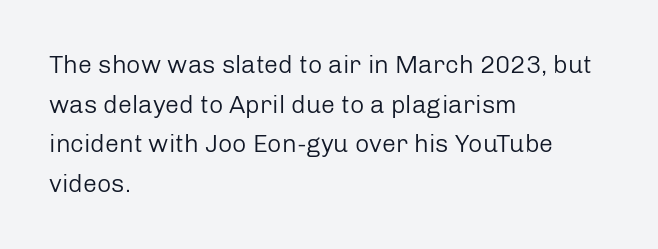
The image shows 25 px text type, upright; set left-aligned, normal line spacing (1.59x), normal letter spacing, not underlined.
